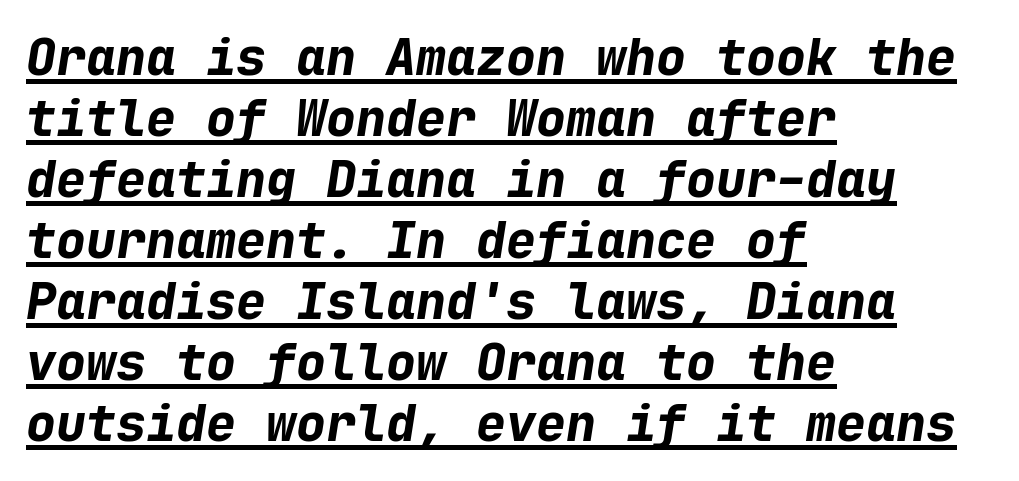
Students, this is bold: see how much ink each stroke carries. Tracking here is standard; glyphs follow each other at the usual distance. Emphasis is given by a line drawn under the lettering. The axis of the letterforms is tilted away from vertical. Horizontally, the lines are justified to the leading edge only. Do the characters align in a grid? Yes, the font is monospaced.
